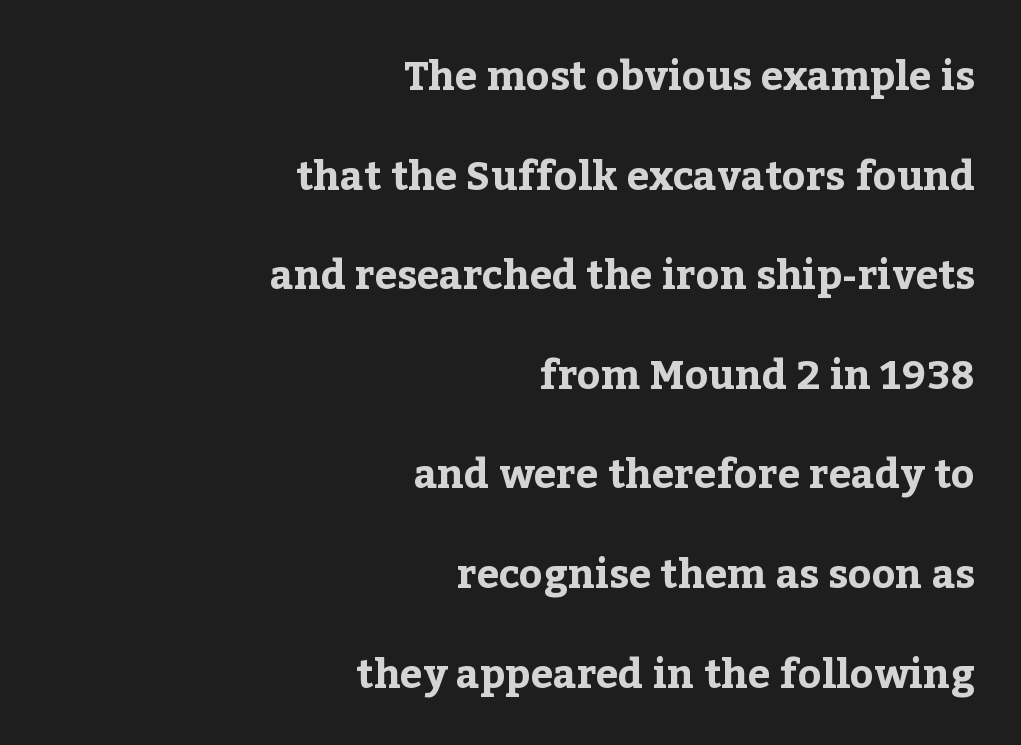
{"serif": "yes", "italic": "no", "bold": "yes", "weight": "bold", "width": "normal", "stroke_contrast": "low", "x_height": "medium", "monospaced": "no", "underline": "no", "align": "right", "line_spacing": "loose", "line_spacing_ratio": 2.49, "letter_spacing": "normal", "letter_spacing_em": 0.0, "glyph_px": 40}
